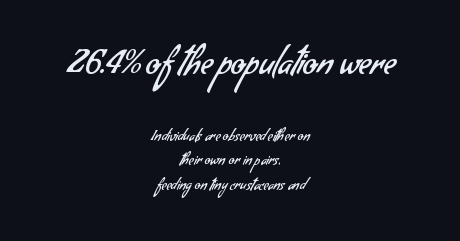
The image shows 33 px regular-weight sans-serif type; set centered, line spacing 1.74x, normal letter spacing, not underlined; the first (top) block is 2.36x larger; low stroke contrast and a small x-height.
